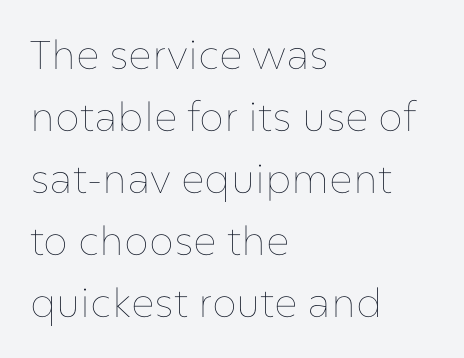
Q: Is the text bold? A: No.
Q: Is the text italic (slanted)? A: No, it is upright.
Q: Is the text underlined? A: No.
Q: How is the paragraph aligned? A: Left-aligned.
Q: Is the spacing between letters normal or unusually wide? A: Normal.
Q: Is the spacing between lines tight, normal or loose? A: Normal.
Q: Width (condensed, normal, or wide)? A: Normal.
Q: Stroke contrast? A: Low.
Q: x-height? A: Medium.
Q: Monospaced? A: No.
